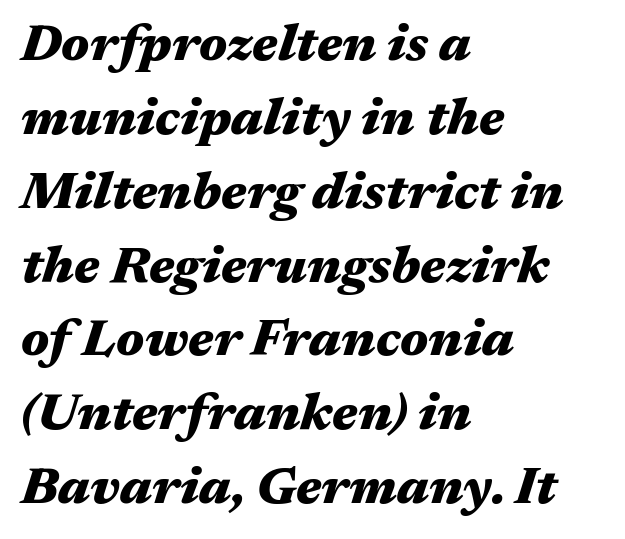
{"italic": "yes", "lean": "right", "slant_degrees": 17, "bold": "yes", "weight": "heavy", "width": "wide", "stroke_contrast": "medium", "x_height": "medium", "monospaced": "no", "underline": "no", "align": "left", "line_spacing": "normal", "line_spacing_ratio": 1.42, "letter_spacing": "normal", "letter_spacing_em": 0.0, "glyph_px": 52}
